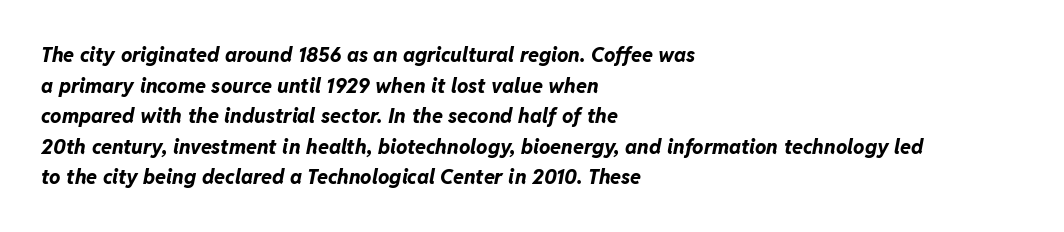
Q: Is the text bold? A: Yes.
Q: Is the text italic (slanted)? A: Yes, it leans right by about 11 degrees.
Q: Is the text underlined? A: No.
Q: How is the paragraph aligned? A: Left-aligned.
Q: Is the spacing between letters normal or unusually wide? A: Normal.
Q: Is the spacing between lines tight, normal or loose? A: Normal.
